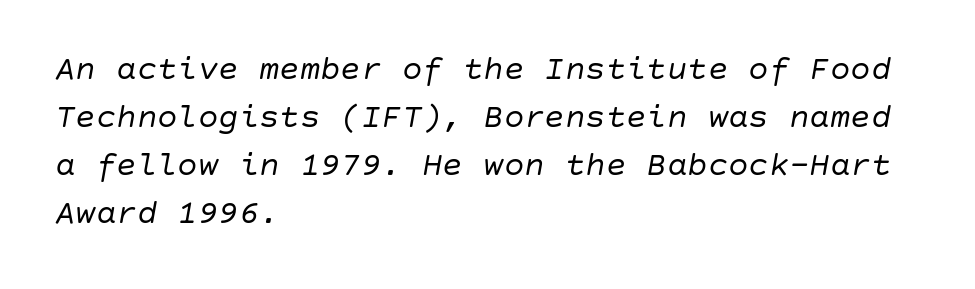
The image shows 34 px regular-weight type, italic (leaning right); set left-aligned, normal line spacing (1.41x), normal letter spacing, not underlined; low stroke contrast and a large x-height.
